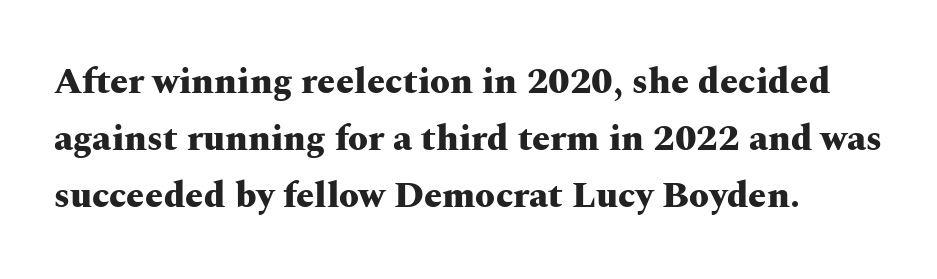
The image shows 36 px heavy, wide serif type, upright; set left-aligned, normal line spacing (1.59x), normal letter spacing, not underlined; medium stroke contrast and a medium x-height.
